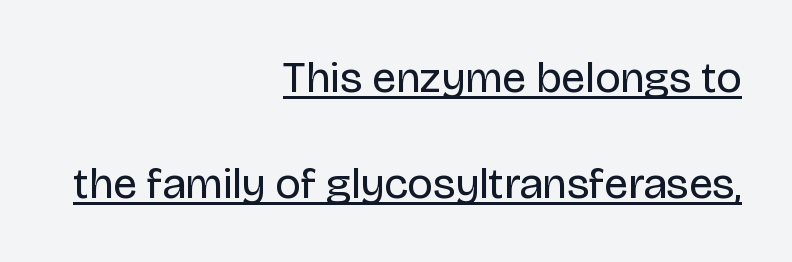
The image shows 44 px regular-weight sans-serif type, upright; set right-aligned, loose line spacing (2.41x), normal letter spacing, underlined; low stroke contrast and a large x-height.
